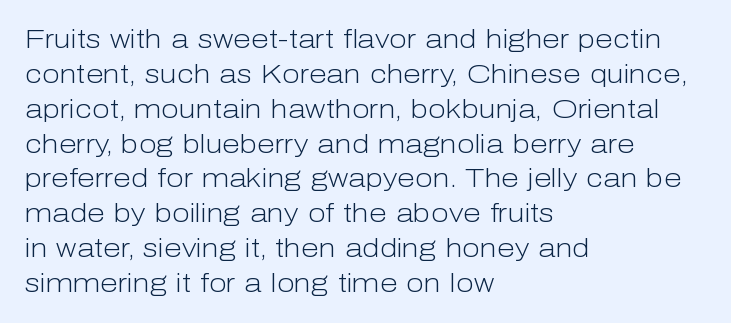
{"italic": "no", "bold": "no", "underline": "no", "align": "left", "line_spacing": "normal", "line_spacing_ratio": 1.34, "letter_spacing": "normal", "letter_spacing_em": 0.0, "glyph_px": 26}
